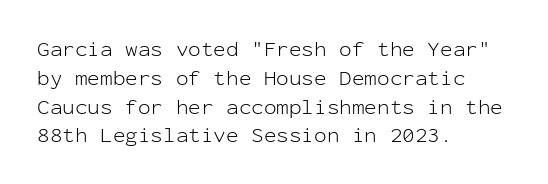
The image shows 21 px text type, upright; set left-aligned, normal line spacing (1.37x), normal letter spacing, not underlined.
